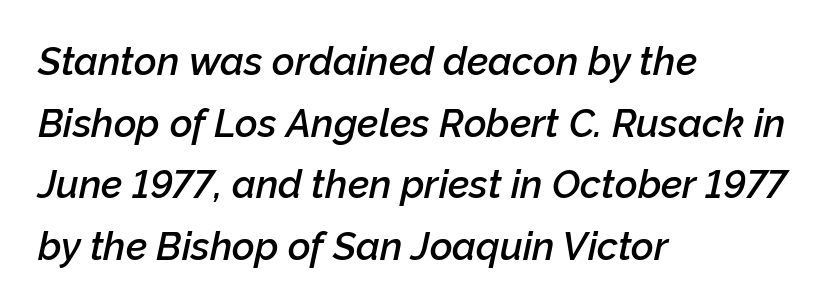
{"italic": "yes", "lean": "right", "slant_degrees": 12, "bold": "semi", "weight": "semibold", "width": "normal", "stroke_contrast": "low", "x_height": "medium", "monospaced": "no", "underline": "no", "align": "left", "line_spacing": "normal", "line_spacing_ratio": 1.58, "letter_spacing": "normal", "letter_spacing_em": 0.0, "glyph_px": 39}
